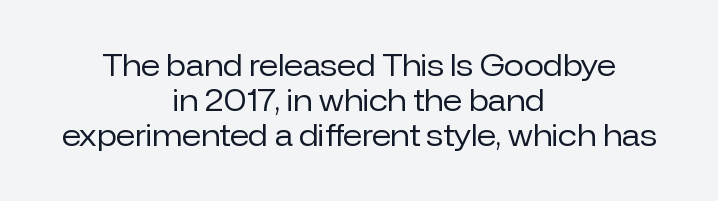
Q: Is the text bold? A: No.
Q: Is the text italic (slanted)? A: No, it is upright.
Q: Is the typeface a serif or a sans-serif typeface? A: Sans-serif.
Q: Is the text underlined? A: No.
Q: How is the paragraph aligned? A: Centered.
Q: Is the spacing between letters normal or unusually wide? A: Normal.
Q: Width (condensed, normal, or wide)? A: Normal.
Q: Stroke contrast? A: Low.
Q: x-height? A: Medium.
Q: Monospaced? A: No.
